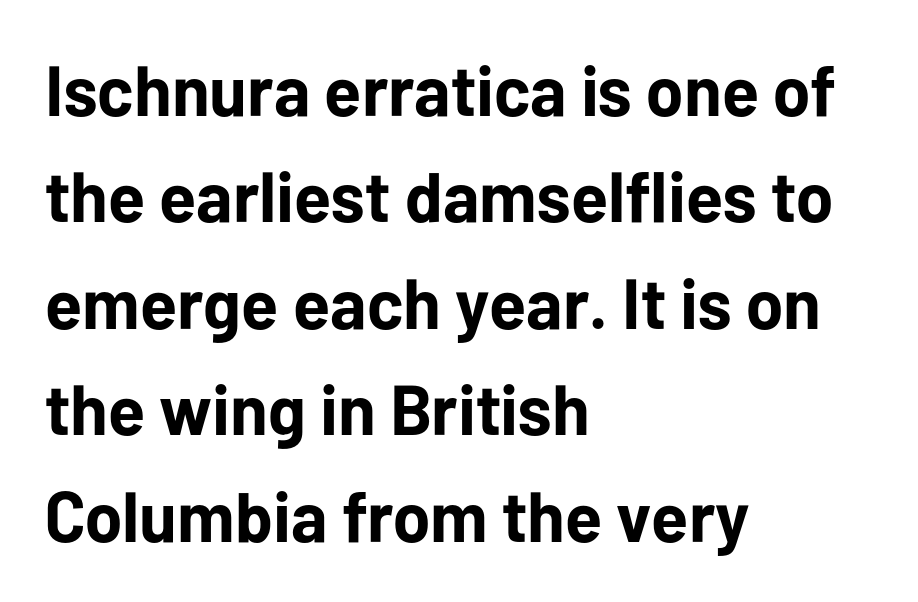
The image shows 71 px bold sans-serif type, upright; set left-aligned, normal line spacing (1.5x), normal letter spacing, not underlined; low stroke contrast and a medium x-height.
